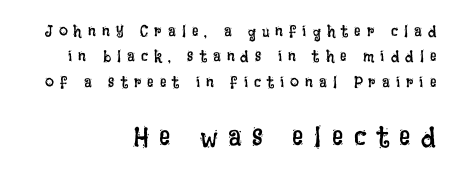
These lines have a slow, spaced-out rhythm from letter to letter. In terms of leading, this rendering sits right in the middle. The baseline area is clear. Scale increases going downward across the two blocks. Spacing verdict: proportional, widths tailored to each character.
